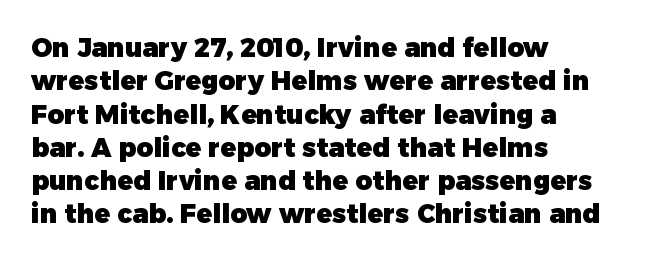
Q: Is the text bold? A: Yes.
Q: Is the text italic (slanted)? A: No, it is upright.
Q: Is the text underlined? A: No.
Q: How is the paragraph aligned? A: Left-aligned.
Q: Is the spacing between letters normal or unusually wide? A: Normal.
Q: Is the spacing between lines tight, normal or loose? A: Normal.
